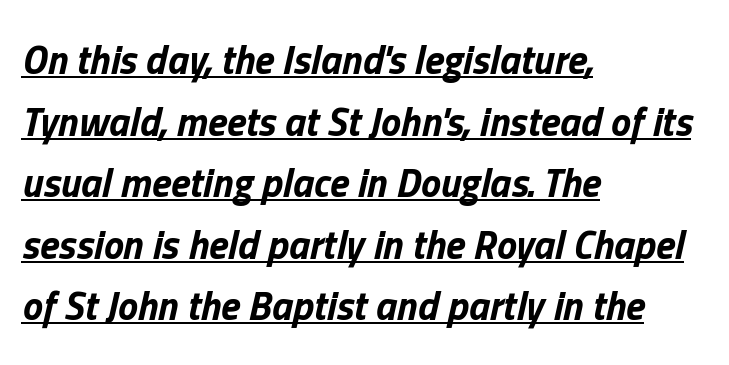
{"italic": "yes", "lean": "right", "slant_degrees": 13, "bold": "yes", "weight": "bold", "width": "normal", "stroke_contrast": "low", "x_height": "medium", "monospaced": "no", "underline": "yes", "align": "left", "line_spacing": "normal", "line_spacing_ratio": 1.54, "letter_spacing": "normal", "letter_spacing_em": 0.0, "glyph_px": 40}
